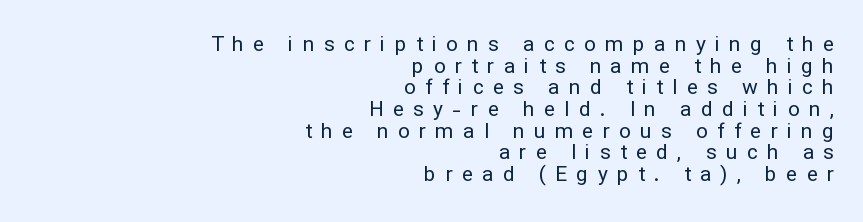
{"italic": "no", "bold": "no", "underline": "no", "align": "right", "line_spacing": "tight", "line_spacing_ratio": 1.03, "letter_spacing": "wide", "letter_spacing_em": 0.44, "glyph_px": 21}
